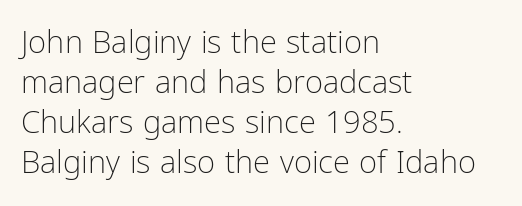
Q: Is the text bold? A: No.
Q: Is the text italic (slanted)? A: No, it is upright.
Q: Is the typeface a serif or a sans-serif typeface? A: Sans-serif.
Q: Is the text underlined? A: No.
Q: How is the paragraph aligned? A: Left-aligned.
Q: Is the spacing between letters normal or unusually wide? A: Normal.
Q: Is the spacing between lines tight, normal or loose? A: Normal.
Q: Width (condensed, normal, or wide)? A: Condensed.
Q: Stroke contrast? A: Low.
Q: x-height? A: Medium.
Q: Monospaced? A: No.
